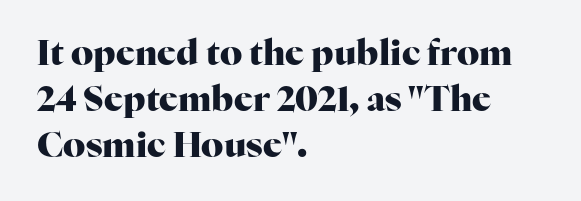
Check under the words: just untouched page. Summary of vertical rhythm: regular, with standard interline spacing. Proportional: the letters do not fall into vertical columns. This sample is left-justified, so line endings fall wherever the words run out.
